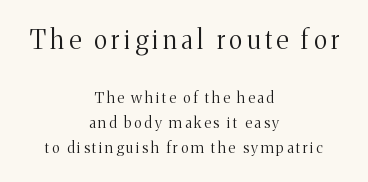
Q: Is the text bold? A: No.
Q: Is the text italic (slanted)? A: No, it is upright.
Q: Is the text underlined? A: No.
Q: How is the paragraph aligned? A: Centered.
Q: Is the spacing between lines tight, normal or loose? A: Normal.
Q: Which block of text is set in a larger size, the first (top) or the second (bottom)? A: The first (top) one.
